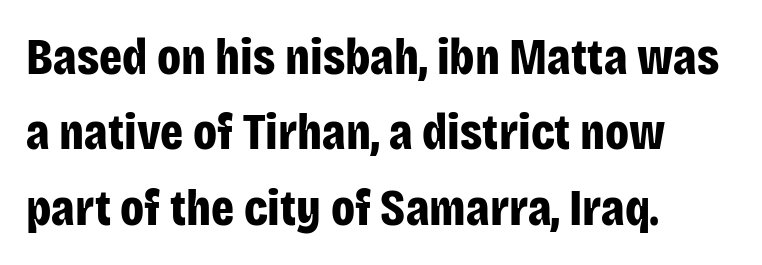
The space directly below the letters is spotless. Rendered with straight, roman letterforms. These lines stack with their left ends in a neat column. Varying glyph widths throughout — classic text-font behaviour.
